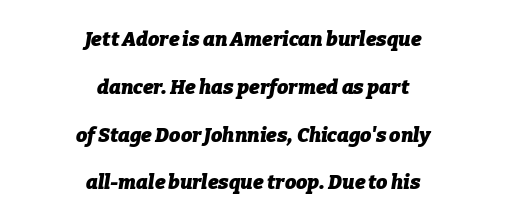
There is no visible air inserted between adjacent glyphs. Strokes here are thick enough to call this a true bold. Designer's note — italics engaged. Successive baselines arrive slowly, with a big drop between each.
